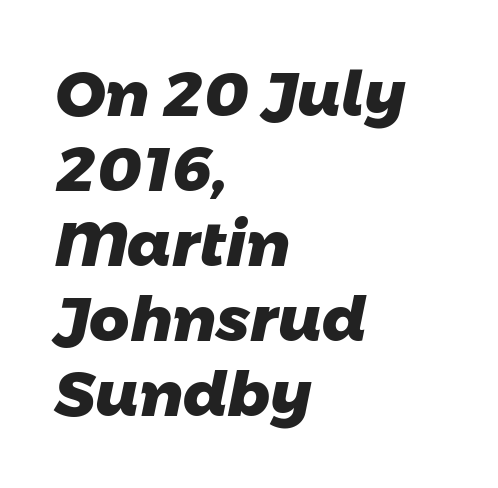
Visually the block forms a straight wall on the left and a jagged coastline on the right. The letters advance in unequal steps, a hallmark of proportional type. How heavy is the stroke? Heavy — this is a bold. The foot of each line stays bare and open. Unlike a traditional serif, this face leaves its strokes unadorned. Words appear dense and cohesive because spacing is normal.
